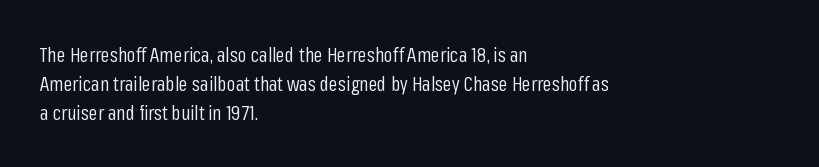
Q: Is the text bold? A: No.
Q: Is the text italic (slanted)? A: No, it is upright.
Q: Is the text underlined? A: No.
Q: How is the paragraph aligned? A: Left-aligned.
Q: Is the spacing between letters normal or unusually wide? A: Normal.
Q: Is the spacing between lines tight, normal or loose? A: Normal.
